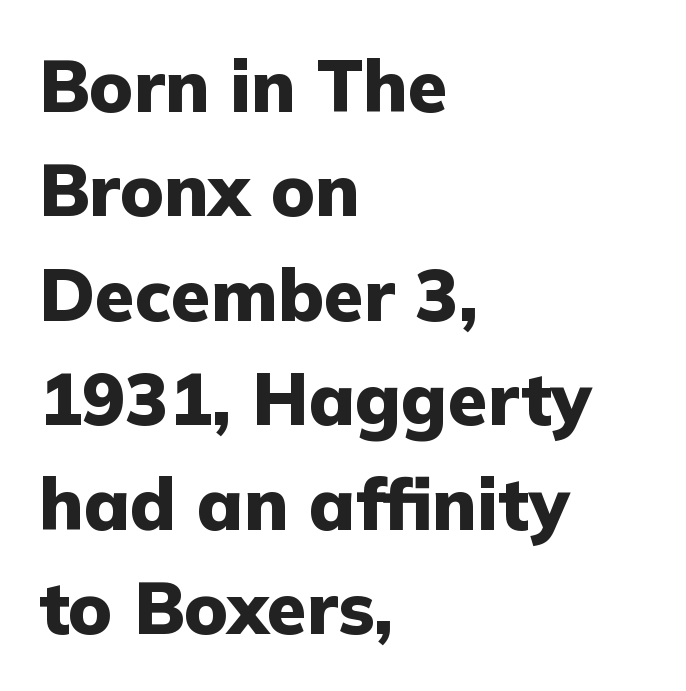
Q: Is the text bold? A: Yes.
Q: Is the text italic (slanted)? A: No, it is upright.
Q: Is the typeface a serif or a sans-serif typeface? A: Sans-serif.
Q: Is the text underlined? A: No.
Q: How is the paragraph aligned? A: Left-aligned.
Q: Is the spacing between letters normal or unusually wide? A: Normal.
Q: Is the spacing between lines tight, normal or loose? A: Normal.
Q: Width (condensed, normal, or wide)? A: Normal.
Q: Stroke contrast? A: Low.
Q: x-height? A: Medium.
Q: Monospaced? A: No.
